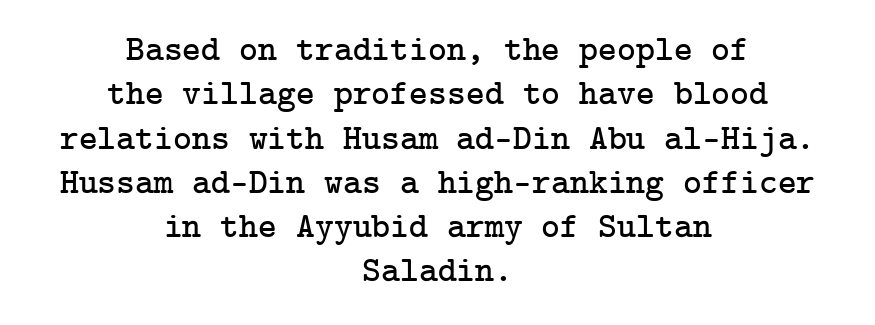
Yep, those are serifs on the letters. This rendering features lettering with no underline. Is the block centered? Yes — each line is placed symmetrically about the middle. Here the glyphs are tracked normally, forming tight word shapes. Does the lettering tilt? It doesn't — this is upright.
